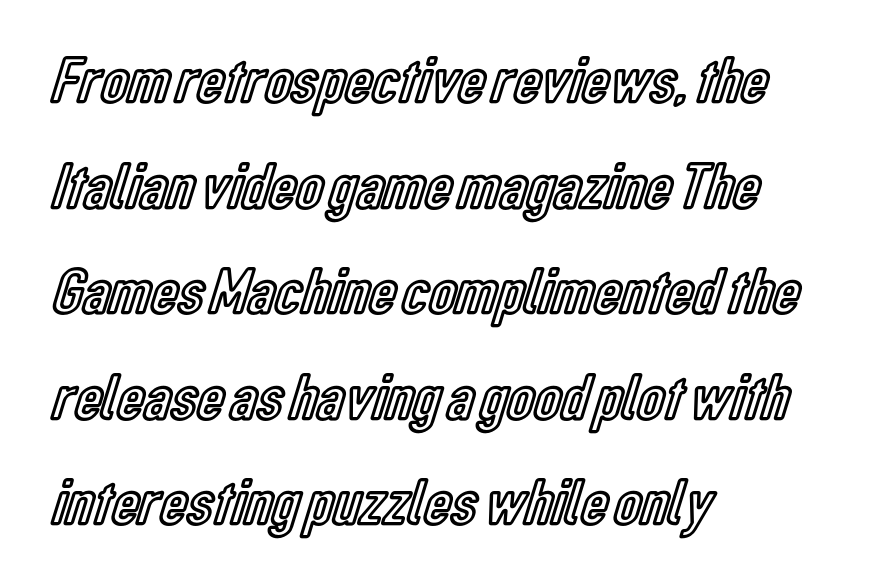
The image shows 66 px condensed type; set left-aligned, normal line spacing (1.6x), normal letter spacing, not underlined; a medium x-height.
